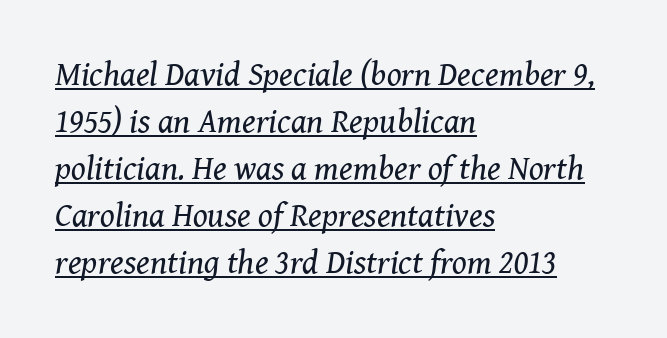
Q: Is the text bold? A: No.
Q: Is the text italic (slanted)? A: Yes, it leans right by about 8 degrees.
Q: Is the typeface a serif or a sans-serif typeface? A: Serif.
Q: Is the text underlined? A: Yes.
Q: How is the paragraph aligned? A: Left-aligned.
Q: Is the spacing between letters normal or unusually wide? A: Normal.
Q: Is the spacing between lines tight, normal or loose? A: Normal.
Q: Width (condensed, normal, or wide)? A: Normal.
Q: Stroke contrast? A: Medium.
Q: x-height? A: Medium.
Q: Monospaced? A: No.
